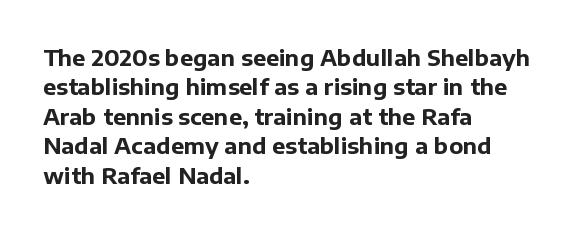
The vertical gap from one line to the next is medium. The rendering uses a bold face; every stroke is thick and dark. When letters stand straight like this, we call the style roman or upright. A typesetter would call this zero additional tracking.
